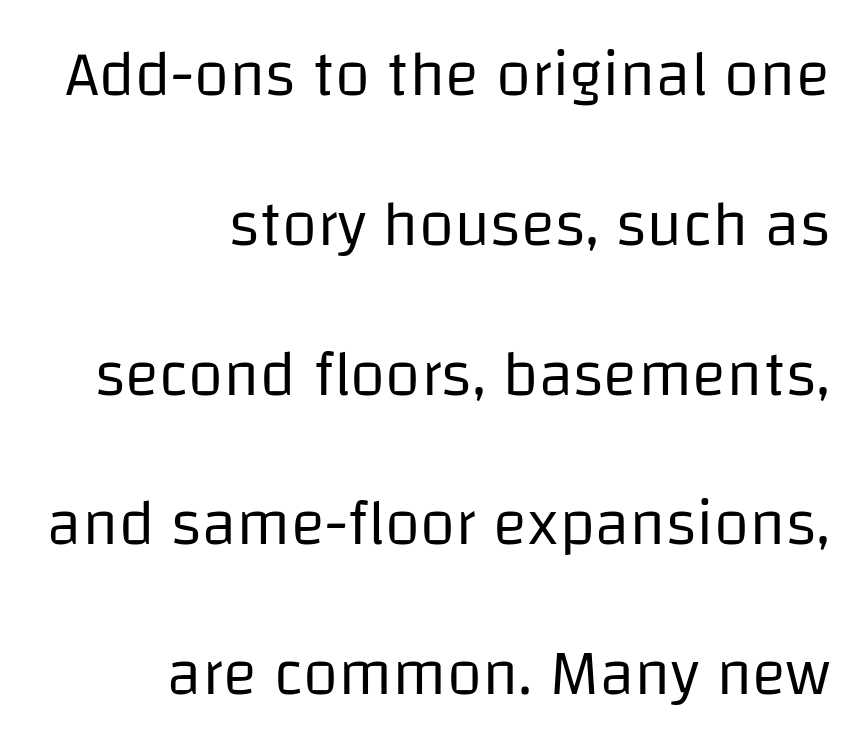
{"serif": "no", "italic": "no", "bold": "no", "weight": "regular", "width": "normal", "stroke_contrast": "low", "x_height": "large", "monospaced": "no", "underline": "no", "align": "right", "line_spacing": "loose", "line_spacing_ratio": 2.34, "letter_spacing": "normal", "letter_spacing_em": 0.0, "glyph_px": 64}
